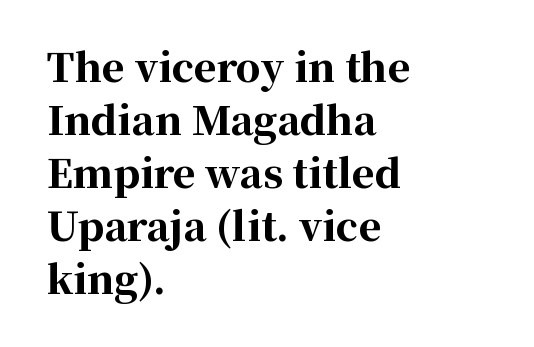
Q: Is the text bold? A: Yes.
Q: Is the text italic (slanted)? A: No, it is upright.
Q: Is the typeface a serif or a sans-serif typeface? A: Serif.
Q: Is the text underlined? A: No.
Q: How is the paragraph aligned? A: Left-aligned.
Q: Is the spacing between letters normal or unusually wide? A: Normal.
Q: Is the spacing between lines tight, normal or loose? A: Normal.
Q: Width (condensed, normal, or wide)? A: Normal.
Q: Stroke contrast? A: High.
Q: x-height? A: Medium.
Q: Monospaced? A: No.
